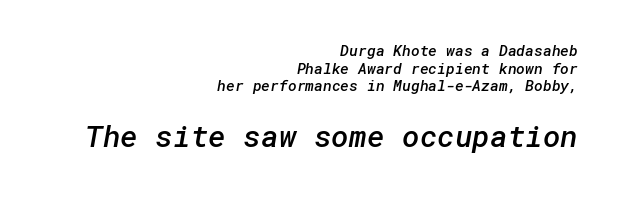
Letterform terminals end flat and unadorned throughout the passage. Between these two stacked blocks, the lower one wins on size. Each word holds together tightly as a unit, with standard inter-letter gaps. Right-aligned paragraph, ragged on the left. Unmarked baselines from the first word to the last.
